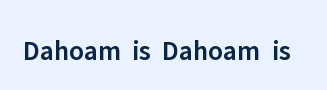
A bit beefed up — I'd call it semibold rather than bold. Look at the tracking — it's just the regular setting, nothing added. The space beneath each line is pristine and unruled. Varying glyph widths throughout — classic text-font behaviour. Typographically, this falls in the sans-serif category.
